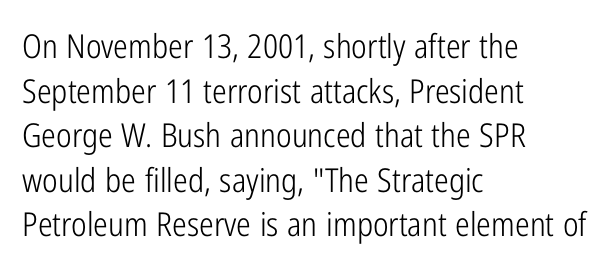
Horizontally, the lines are justified to the leading edge only. Plain, unruled lines of type. The type family on display is of the sans-serif kind. The passage shown is not bold in any degree. A typesetter would call this leading conventional body-copy spacing. The lettering stays uniformly vertical, giving the passage a roman look.
